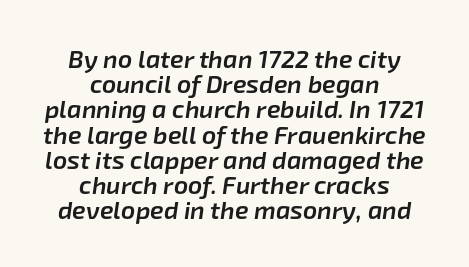
{"italic": "yes", "lean": "right", "slant_degrees": 8, "bold": "semi", "underline": "no", "align": "center", "line_spacing": "tight", "line_spacing_ratio": 1.01, "letter_spacing": "normal", "letter_spacing_em": 0.0, "glyph_px": 25}
